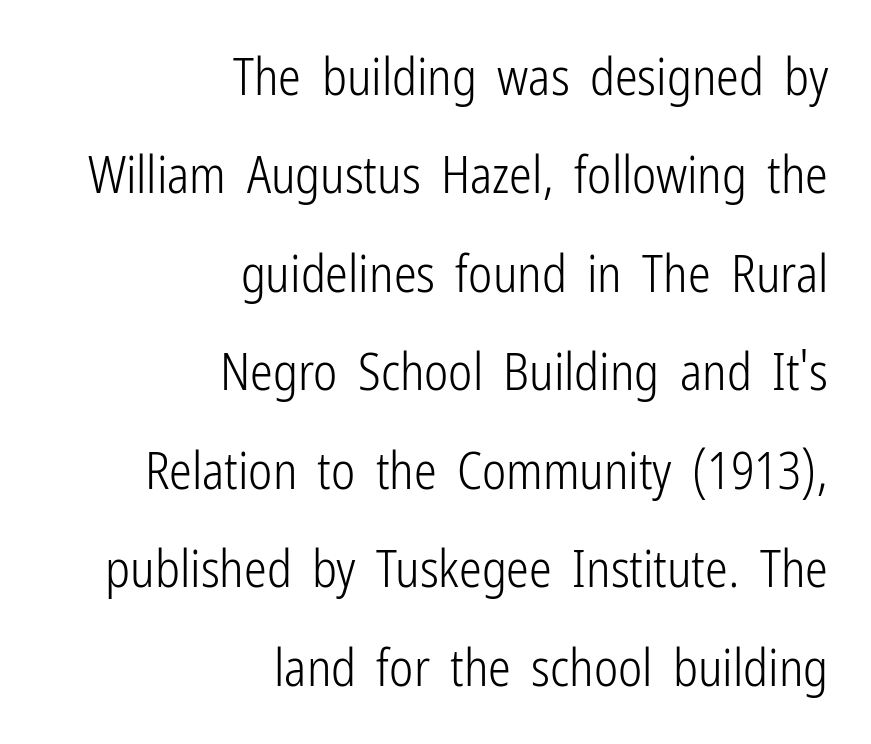
{"serif": "no", "italic": "no", "bold": "no", "weight": "light", "width": "condensed", "stroke_contrast": "low", "x_height": "medium", "monospaced": "no", "underline": "no", "align": "right", "line_spacing": "loose", "line_spacing_ratio": 1.93, "letter_spacing": "normal", "letter_spacing_em": 0.0, "glyph_px": 51}
